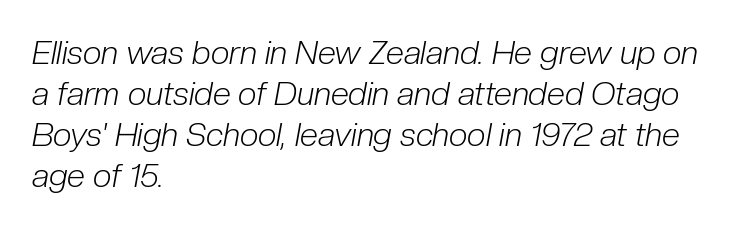
Q: Is the text bold? A: No.
Q: Is the text italic (slanted)? A: Yes, it leans right by about 10 degrees.
Q: Is the text underlined? A: No.
Q: How is the paragraph aligned? A: Left-aligned.
Q: Is the spacing between letters normal or unusually wide? A: Normal.
Q: Width (condensed, normal, or wide)? A: Condensed.
Q: Stroke contrast? A: Low.
Q: x-height? A: Medium.
Q: Monospaced? A: No.
